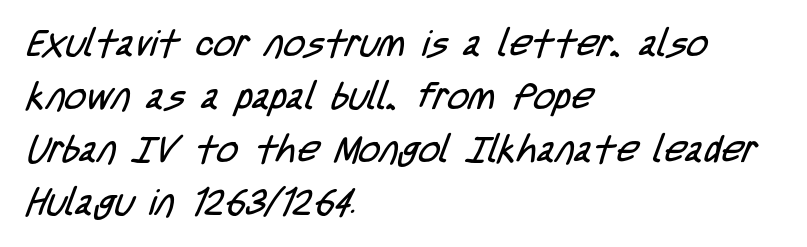
Q: Is the text bold? A: No.
Q: Is the typeface a serif or a sans-serif typeface? A: Sans-serif.
Q: Is the text underlined? A: No.
Q: How is the paragraph aligned? A: Left-aligned.
Q: Is the spacing between letters normal or unusually wide? A: Normal.
Q: Is the spacing between lines tight, normal or loose? A: Normal.
Q: Width (condensed, normal, or wide)? A: Condensed.
Q: Stroke contrast? A: Low.
Q: x-height? A: Large.
Q: Monospaced? A: No.
